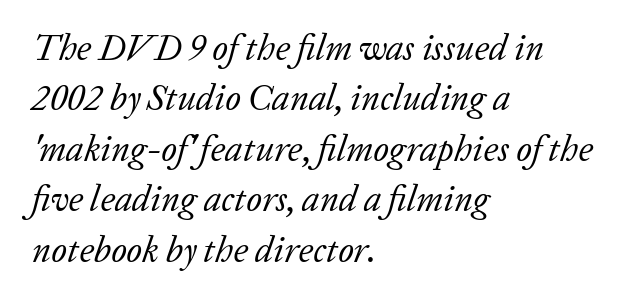
The image shows 36 px regular-weight serif type, italic (leaning right); set left-aligned, normal line spacing (1.4x), normal letter spacing, not underlined; low stroke contrast and a medium x-height.
